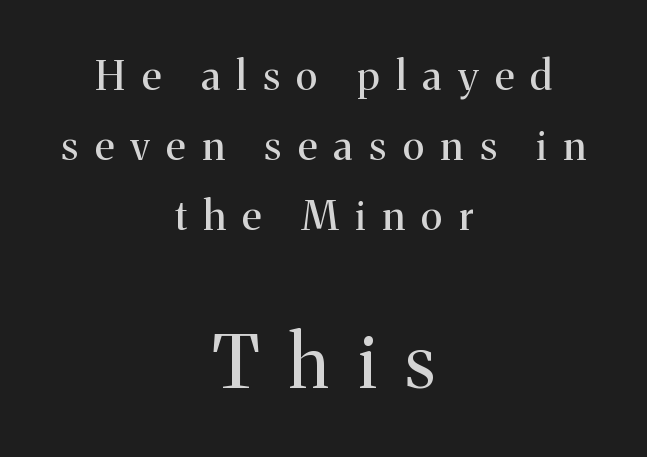
{"serif": "yes", "italic": "no", "bold": "no", "weight": "regular", "width": "normal", "stroke_contrast": "medium", "x_height": "medium", "monospaced": "no", "underline": "no", "align": "center", "line_spacing_ratio": 1.71, "letter_spacing": "wide", "letter_spacing_em": 0.41, "larger_block": "second", "size_ratio": 1.76, "glyph_px": 72}
